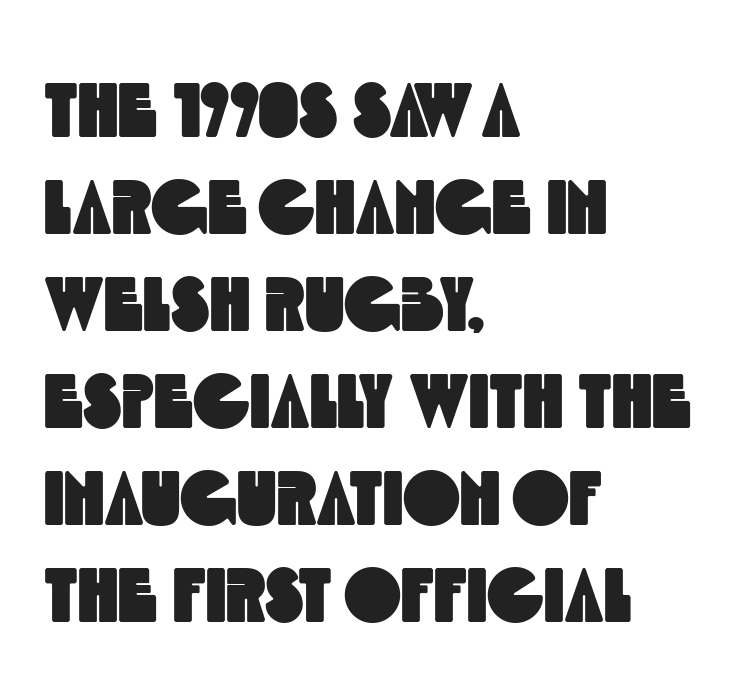
{"serif": "no", "width": "condensed", "x_height": "large", "monospaced": "no", "underline": "no", "align": "left", "line_spacing": "normal", "line_spacing_ratio": 1.26, "letter_spacing": "normal", "letter_spacing_em": 0.0, "glyph_px": 77}
